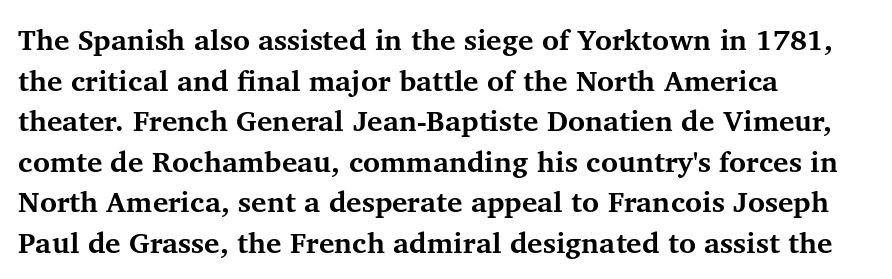
The image shows 29 px bold serif type, upright; set left-aligned, normal line spacing (1.4x), normal letter spacing, not underlined; medium stroke contrast and a medium x-height.
